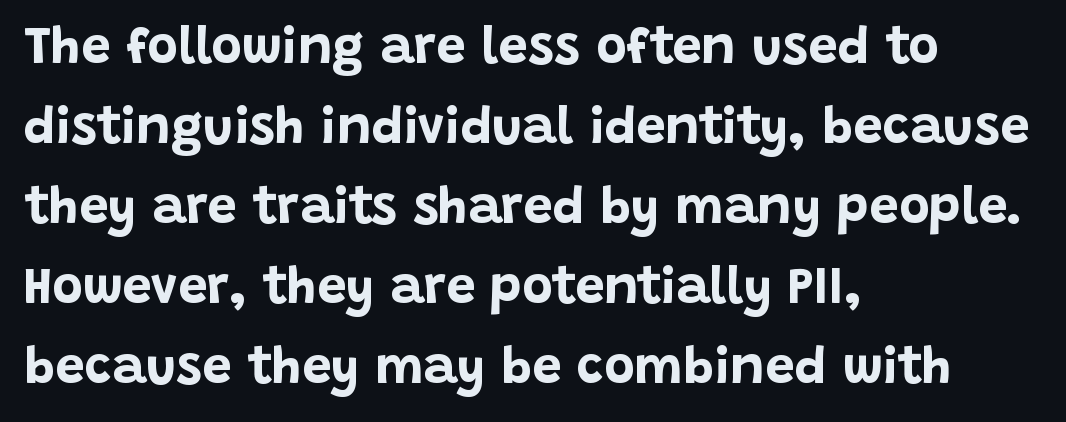
Characters remain perfectly vertical along every line. Underline: absent. The rendering uses a moderate line-height, typical for paragraphs. Regarding serifs, this sample does without them. Does the copy run flush right? No — it runs flush left.
